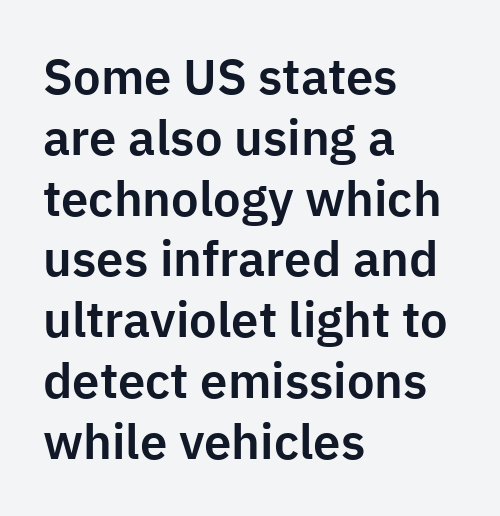
{"serif": "no", "italic": "no", "width": "normal", "stroke_contrast": "low", "x_height": "medium", "monospaced": "no", "underline": "no", "align": "left", "line_spacing_ratio": 1.24, "letter_spacing": "normal", "letter_spacing_em": 0.0, "glyph_px": 49}
